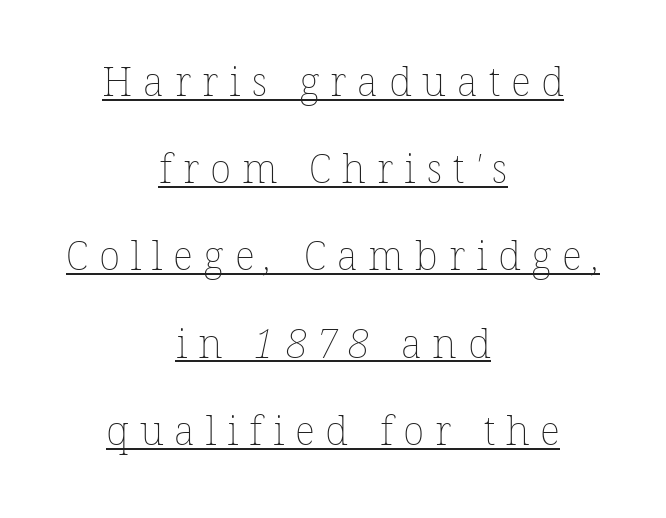
The image shows 40 px thin type; set centered, loose line spacing (2.18x), unusually wide letter spacing (+0.27 em), underlined; low stroke contrast and a medium x-height.
